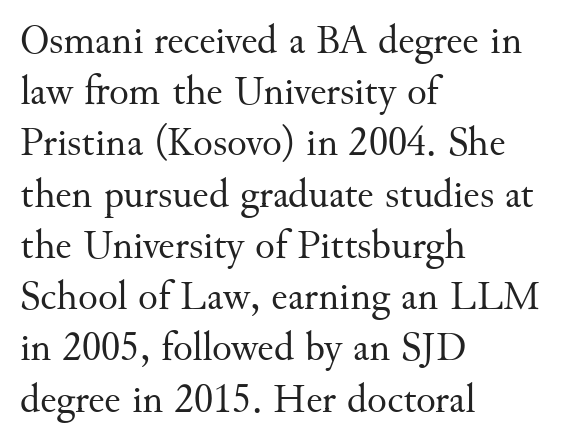
The passage is arranged the way most books set body copy — flush left. The passage shown is not bold in any degree. Summary of vertical rhythm: regular, with standard interline spacing. Each row of text sits above clean, open space. Look at the tracking — it's just the regular setting, nothing added.
